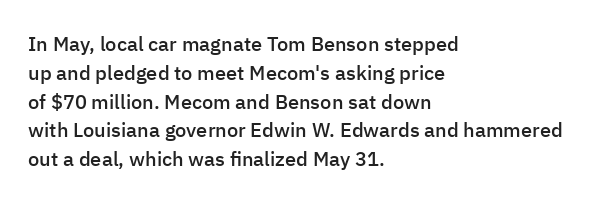
{"italic": "no", "bold": "semi", "underline": "no", "align": "left", "line_spacing": "normal", "line_spacing_ratio": 1.44, "letter_spacing": "normal", "letter_spacing_em": 0.0, "glyph_px": 20}
